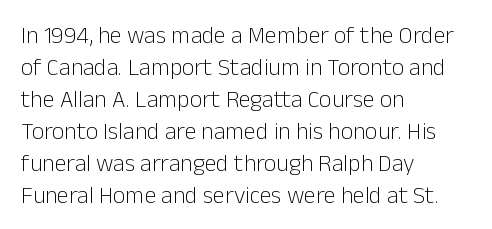
The image shows 24 px text type, upright; set left-aligned, normal line spacing (1.33x), normal letter spacing, not underlined.
